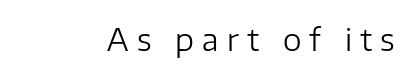
Q: Is the text bold? A: No.
Q: Is the text italic (slanted)? A: No, it is upright.
Q: Is the typeface a serif or a sans-serif typeface? A: Sans-serif.
Q: Is the text underlined? A: No.
Q: Is the spacing between letters normal or unusually wide? A: Unusually wide.
Q: Width (condensed, normal, or wide)? A: Normal.
Q: Stroke contrast? A: Low.
Q: x-height? A: Medium.
Q: Monospaced? A: No.
